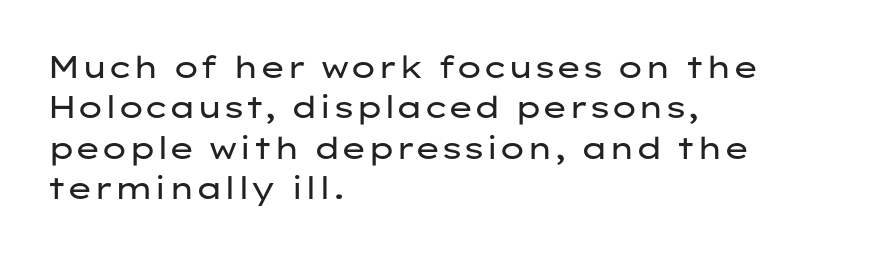
{"serif": "no", "italic": "no", "bold": "no", "weight": "regular", "width": "wide", "stroke_contrast": "low", "x_height": "medium", "monospaced": "no", "underline": "no", "align": "left", "line_spacing": "normal", "line_spacing_ratio": 1.3, "letter_spacing": "normal", "letter_spacing_em": 0.0, "glyph_px": 31}
